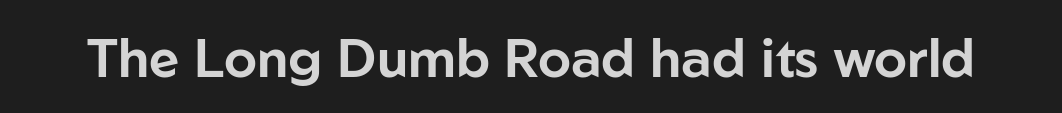
{"serif": "no", "italic": "no", "width": "normal", "stroke_contrast": "low", "x_height": "medium", "monospaced": "no", "underline": "no", "letter_spacing": "normal", "letter_spacing_em": 0.0, "glyph_px": 53}
